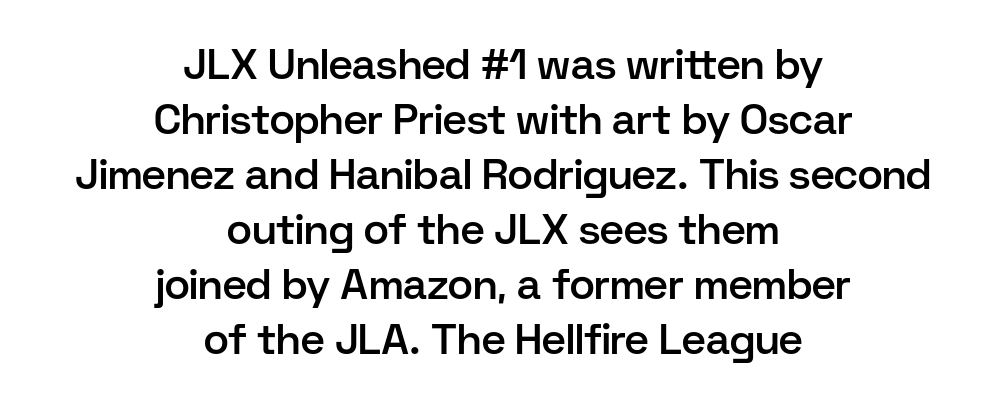
A typesetter would call this proportional, since set widths differ per character. Visually the block forms a symmetrical silhouette, jagged on both flanks. The gap between lines stays unmarked. Interline gaps are of average width in this sample.
